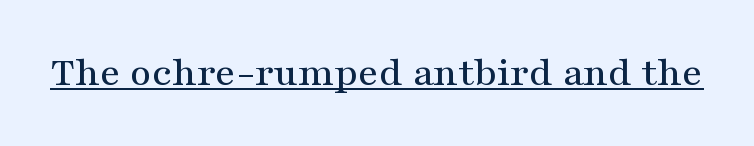
Every word sits above its own underline. Is the letter spacing exaggerated? No — it looks like the ordinary default. A typesetter would call this proportional, since set widths differ per character. In terms of posture, this sample is upright.
